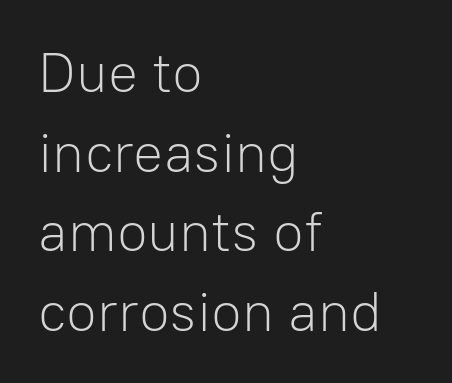
Every stem runs plumb, perpendicular to the baseline. Counters stay open thanks to moderate or lighter strokes. Line beginnings align vertically; line endings do not. The passage shown is typed in a proportional face where columns would drift. Baseline-to-baseline distance is the conventional proportion of letter height.
